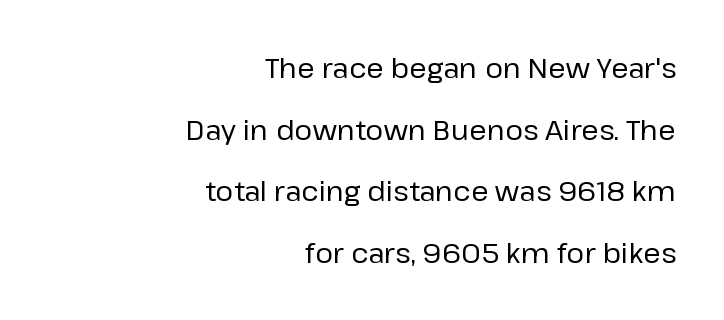
The weight would be labelled regular, book, light, or lighter still. Italic? Not at all — the glyphs are vertical. One-word summary of the alignment: right. Look at the bottom of the vertical strokes: they stop flat, with no serifs. Any mark beneath the type? The region is blank. Whoever set this chose breathing room over compactness in the vertical rhythm.
